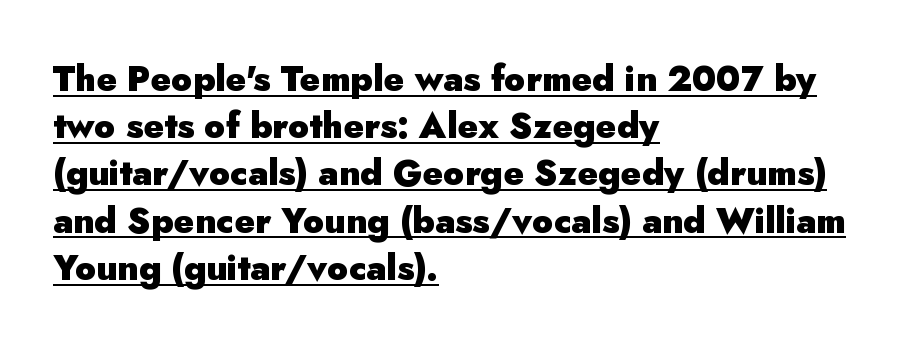
The image shows 35 px heavy sans-serif type, upright; set left-aligned, normal line spacing (1.35x), normal letter spacing, underlined; low stroke contrast and a small x-height.
